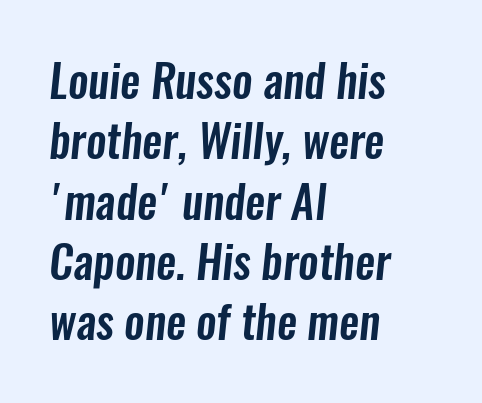
The image shows 45 px condensed sans-serif type; set left-aligned, normal line spacing (1.34x), normal letter spacing, not underlined; low stroke contrast and a medium x-height.
